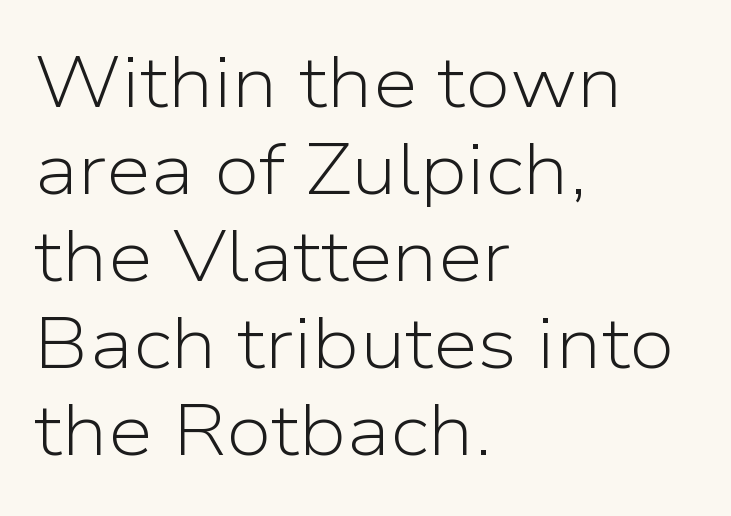
Q: Is the text bold? A: No.
Q: Is the text italic (slanted)? A: No, it is upright.
Q: Is the typeface a serif or a sans-serif typeface? A: Sans-serif.
Q: Is the text underlined? A: No.
Q: How is the paragraph aligned? A: Left-aligned.
Q: Is the spacing between letters normal or unusually wide? A: Normal.
Q: Width (condensed, normal, or wide)? A: Normal.
Q: Stroke contrast? A: Low.
Q: x-height? A: Medium.
Q: Monospaced? A: No.
